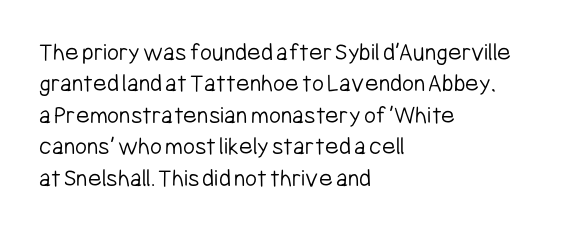
Q: Is the text bold? A: No.
Q: Is the text italic (slanted)? A: No, it is upright.
Q: Is the text underlined? A: No.
Q: How is the paragraph aligned? A: Left-aligned.
Q: Is the spacing between letters normal or unusually wide? A: Normal.
